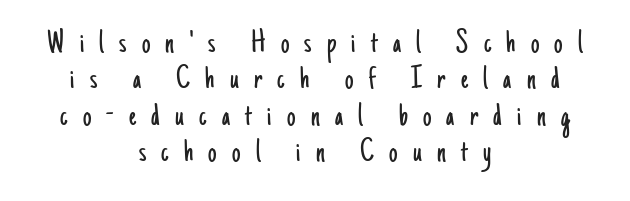
The image shows 34 px light, condensed sans-serif type, upright; set centered, tight line spacing (1.07x), unusually wide letter spacing (+0.45 em), not underlined; low stroke contrast and a small x-height.
